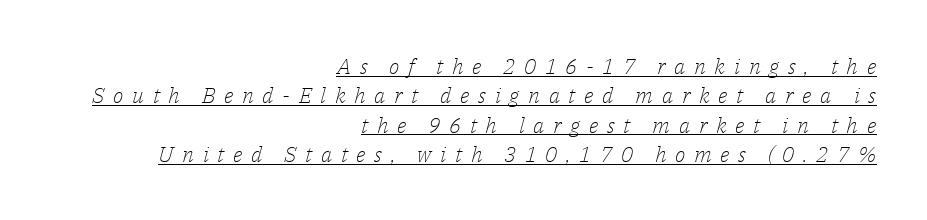
The image shows 22 px text type, italic (leaning right); set right-aligned, normal line spacing (1.33x), unusually wide letter spacing (+0.39 em), underlined.
